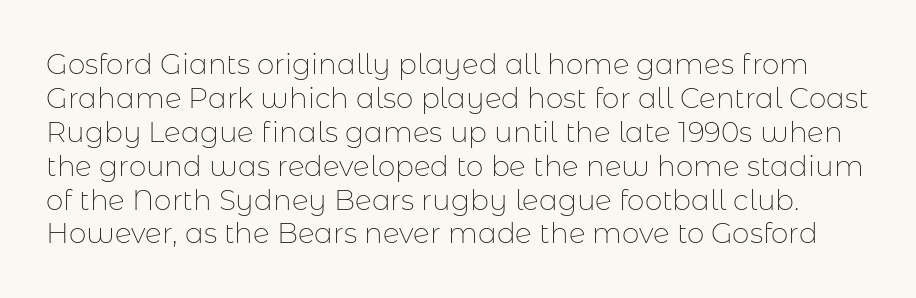
{"serif": "no", "italic": "no", "bold": "no", "weight": "thin", "width": "normal", "stroke_contrast": "low", "x_height": "medium", "monospaced": "no", "underline": "no", "line_spacing_ratio": 1.21, "letter_spacing": "normal", "letter_spacing_em": 0.0, "glyph_px": 28}
